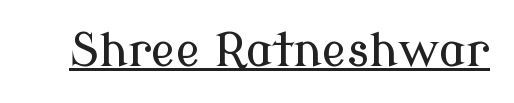
A serif font was chosen for this passage. Looks like regular typesetting: each glyph gets only the width it needs. Honestly, the underline is the first thing you notice here. The tracking reads as untouched default to a designer's eye.
